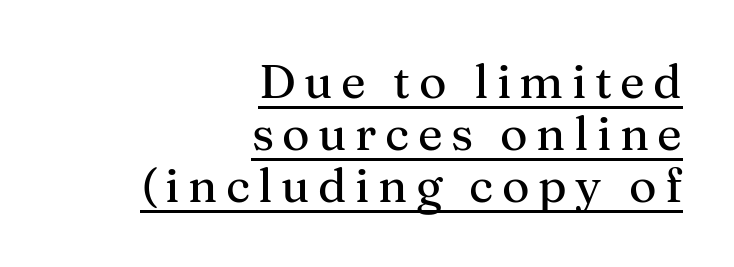
Notice how the stems are strictly vertical — no italics here. Where is the straight margin? On the right. Small tapered or slab feet sit at the stroke ends, so this counts as serif. Underlined type.
